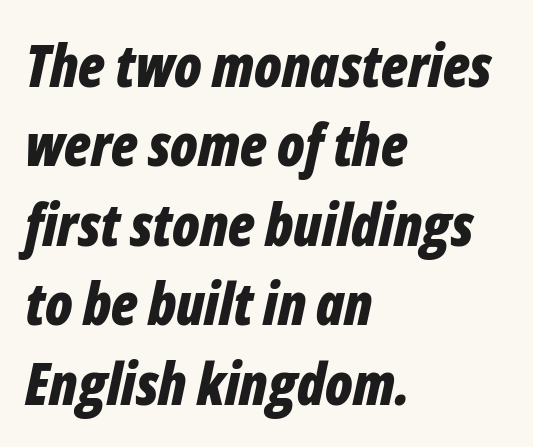
{"italic": "yes", "lean": "right", "slant_degrees": 12, "bold": "yes", "weight": "bold", "width": "condensed", "stroke_contrast": "low", "x_height": "medium", "monospaced": "no", "underline": "no", "align": "left", "line_spacing": "normal", "line_spacing_ratio": 1.37, "letter_spacing": "normal", "letter_spacing_em": 0.0, "glyph_px": 58}
